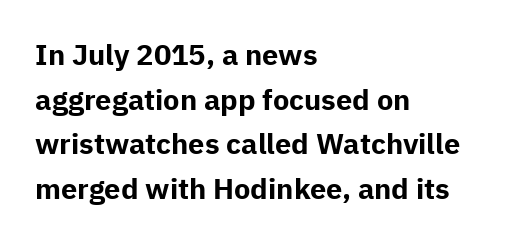
{"serif": "no", "italic": "no", "bold": "yes", "weight": "bold", "width": "normal", "stroke_contrast": "low", "x_height": "medium", "monospaced": "no", "underline": "no", "align": "left", "line_spacing": "normal", "line_spacing_ratio": 1.54, "letter_spacing": "normal", "letter_spacing_em": 0.0, "glyph_px": 29}
